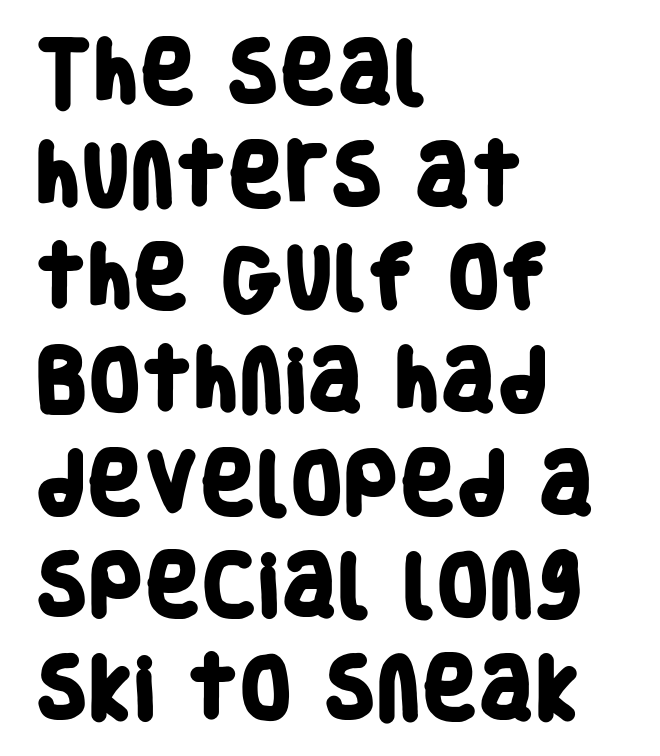
Q: Is the text bold? A: Yes.
Q: Is the typeface a serif or a sans-serif typeface? A: Sans-serif.
Q: Is the text underlined? A: No.
Q: How is the paragraph aligned? A: Left-aligned.
Q: Is the spacing between letters normal or unusually wide? A: Normal.
Q: Is the spacing between lines tight, normal or loose? A: Normal.
Q: Width (condensed, normal, or wide)? A: Condensed.
Q: Stroke contrast? A: Low.
Q: x-height? A: Large.
Q: Monospaced? A: No.
